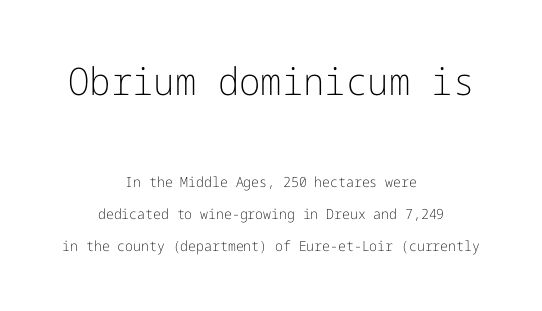
Q: Is the text bold? A: No.
Q: Is the text italic (slanted)? A: No, it is upright.
Q: Is the typeface a serif or a sans-serif typeface? A: Sans-serif.
Q: Is the text underlined? A: No.
Q: How is the paragraph aligned? A: Centered.
Q: Is the spacing between letters normal or unusually wide? A: Normal.
Q: Is the spacing between lines tight, normal or loose? A: Loose.
Q: Which block of text is set in a larger size, the first (top) or the second (bottom)? A: The first (top) one.
Q: Width (condensed, normal, or wide)? A: Normal.
Q: Stroke contrast? A: Low.
Q: x-height? A: Medium.
